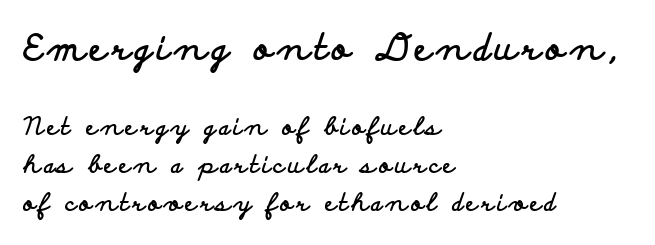
The image shows 36 px bold, wide sans-serif type; set left-aligned, normal line spacing (1.59x), not underlined; the first (top) block is 1.5x larger; low stroke contrast and a small x-height.
